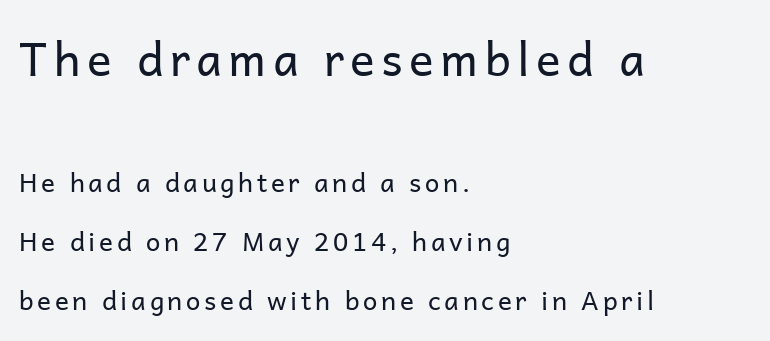
Q: Is the text bold? A: No.
Q: Is the text italic (slanted)? A: No, it is upright.
Q: Is the typeface a serif or a sans-serif typeface? A: Sans-serif.
Q: Is the text underlined? A: No.
Q: How is the paragraph aligned? A: Left-aligned.
Q: Is the spacing between lines tight, normal or loose? A: Loose.
Q: Which block of text is set in a larger size, the first (top) or the second (bottom)? A: The first (top) one.
Q: Width (condensed, normal, or wide)? A: Normal.
Q: Stroke contrast? A: Low.
Q: x-height? A: Medium.
Q: Monospaced? A: No.
